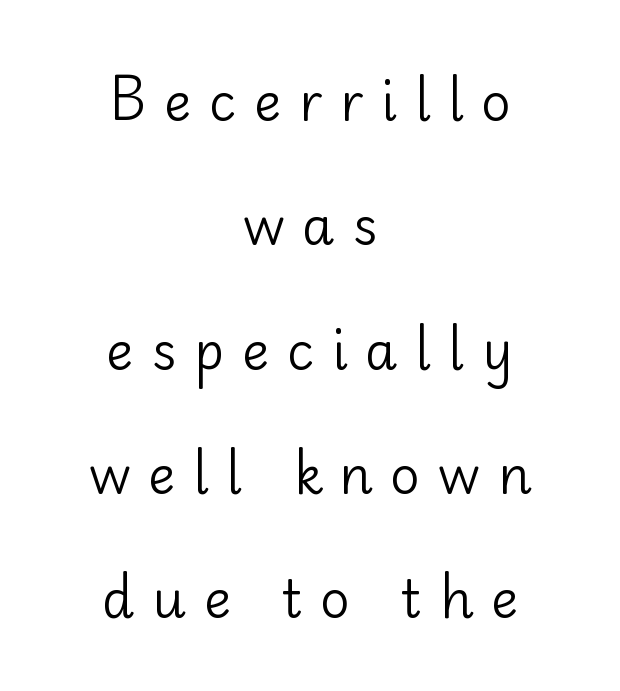
The image shows 52 px regular-weight sans-serif type, upright; set centered, loose line spacing (2.39x), unusually wide letter spacing (+0.34 em), not underlined; low stroke contrast and a small x-height.
